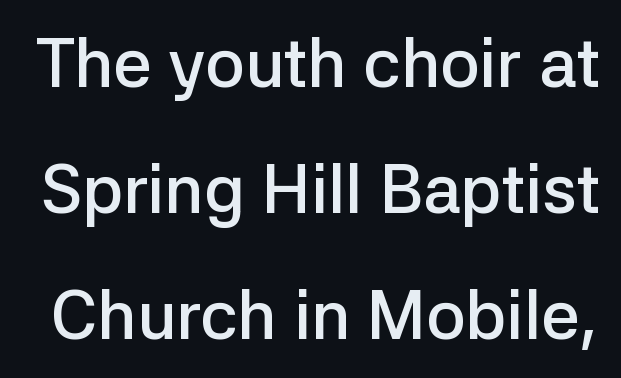
Q: Is the text bold? A: Semi-bold.
Q: Is the text italic (slanted)? A: No, it is upright.
Q: Is the typeface a serif or a sans-serif typeface? A: Sans-serif.
Q: Is the text underlined? A: No.
Q: Is the spacing between letters normal or unusually wide? A: Normal.
Q: Width (condensed, normal, or wide)? A: Normal.
Q: Stroke contrast? A: Low.
Q: x-height? A: Medium.
Q: Monospaced? A: No.
